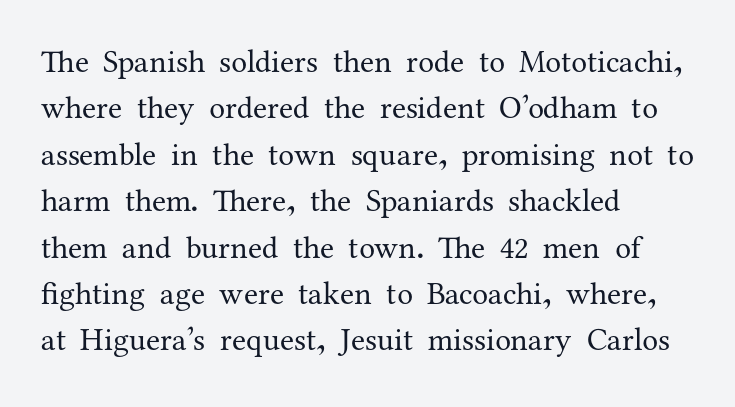
Varying glyph widths throughout — classic text-font behaviour. The passage shown is not underscored anywhere. To sum up the face: it has serifs. The paragraph has a hard left edge and a soft right edge. The designer left line spacing at the default. Tracking value appears to be zero — textbook default spacing.
